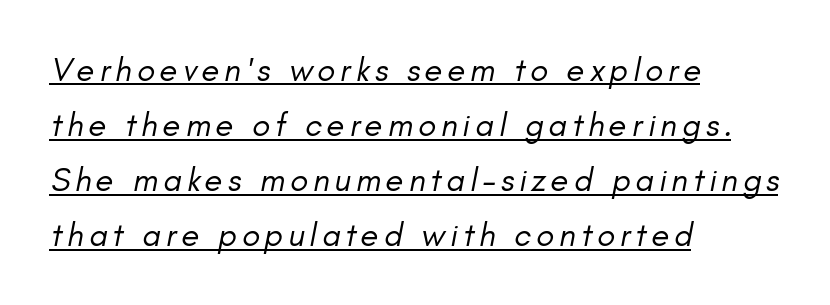
The image shows 33 px regular-weight type, italic (leaning right); set left-aligned, normal line spacing (1.67x), underlined; low stroke contrast and a small x-height.
